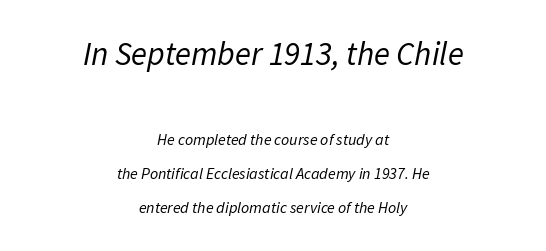
{"italic": "yes", "lean": "right", "slant_degrees": 11, "bold": "no", "weight": "regular", "width": "normal", "stroke_contrast": "low", "x_height": "medium", "monospaced": "no", "underline": "no", "align": "center", "line_spacing": "loose", "line_spacing_ratio": 2.14, "letter_spacing": "normal", "letter_spacing_em": 0.0, "larger_block": "first", "size_ratio": 2.06, "glyph_px": 33}
